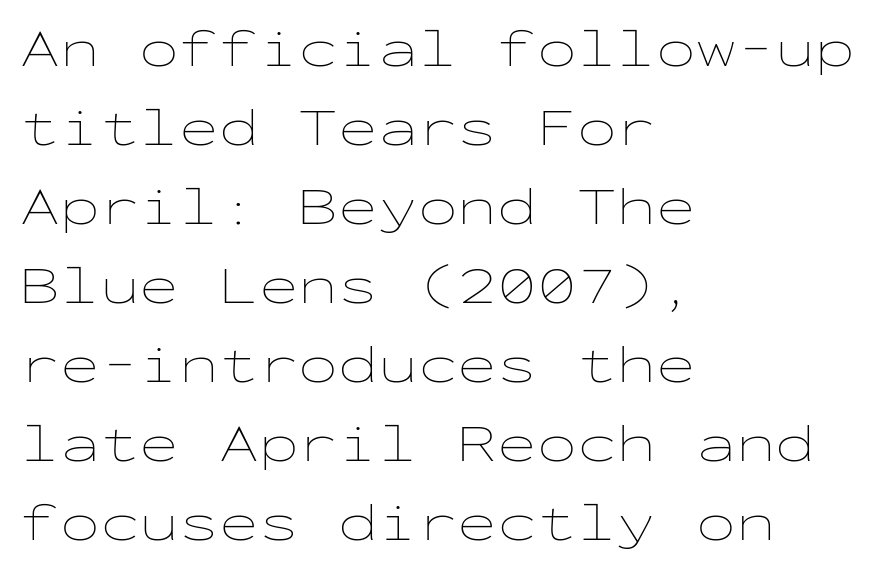
The image shows 53 px thin, wide type, upright, monospaced; set left-aligned, normal line spacing (1.49x), normal letter spacing, not underlined; low stroke contrast and a medium x-height.
